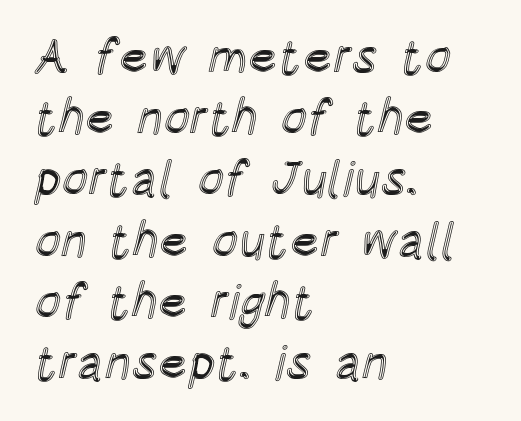
{"width": "condensed", "x_height": "large", "monospaced": "no", "underline": "no", "align": "left", "line_spacing": "normal", "line_spacing_ratio": 1.25, "letter_spacing": "normal", "letter_spacing_em": 0.0, "glyph_px": 49}
